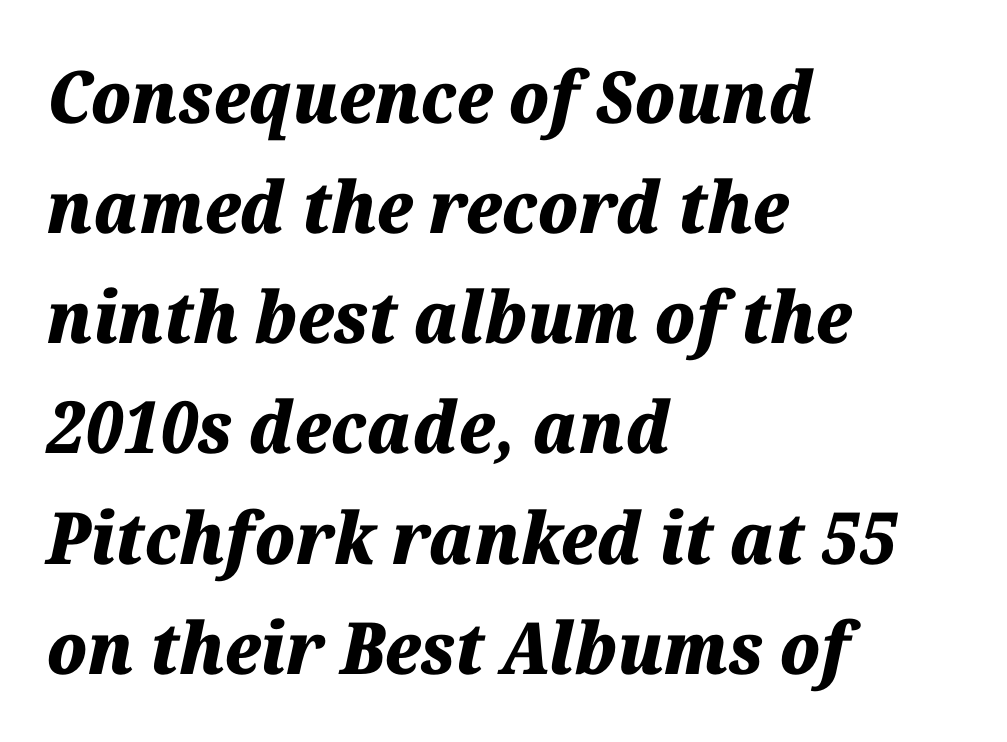
The image shows 72 px heavy type, italic (leaning right); set left-aligned, normal line spacing (1.53x), normal letter spacing, not underlined; medium stroke contrast and a medium x-height.
